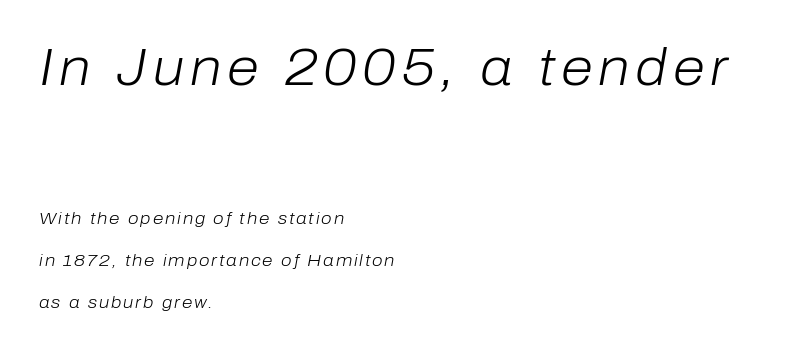
{"italic": "yes", "lean": "right", "slant_degrees": 10, "bold": "no", "weight": "light", "width": "normal", "stroke_contrast": "low", "x_height": "medium", "monospaced": "no", "underline": "no", "align": "left", "line_spacing": "loose", "line_spacing_ratio": 2.47, "larger_block": "first", "size_ratio": 3.06, "glyph_px": 52}
